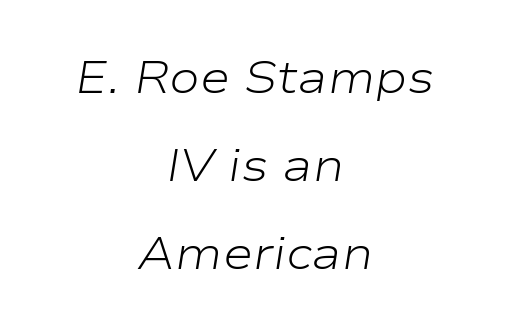
Q: Is the text bold? A: No.
Q: Is the text italic (slanted)? A: Yes, it leans right by about 9 degrees.
Q: Is the text underlined? A: No.
Q: How is the paragraph aligned? A: Centered.
Q: Is the spacing between letters normal or unusually wide? A: Normal.
Q: Is the spacing between lines tight, normal or loose? A: Loose.
Q: Width (condensed, normal, or wide)? A: Wide.
Q: Stroke contrast? A: Low.
Q: x-height? A: Medium.
Q: Monospaced? A: No.
